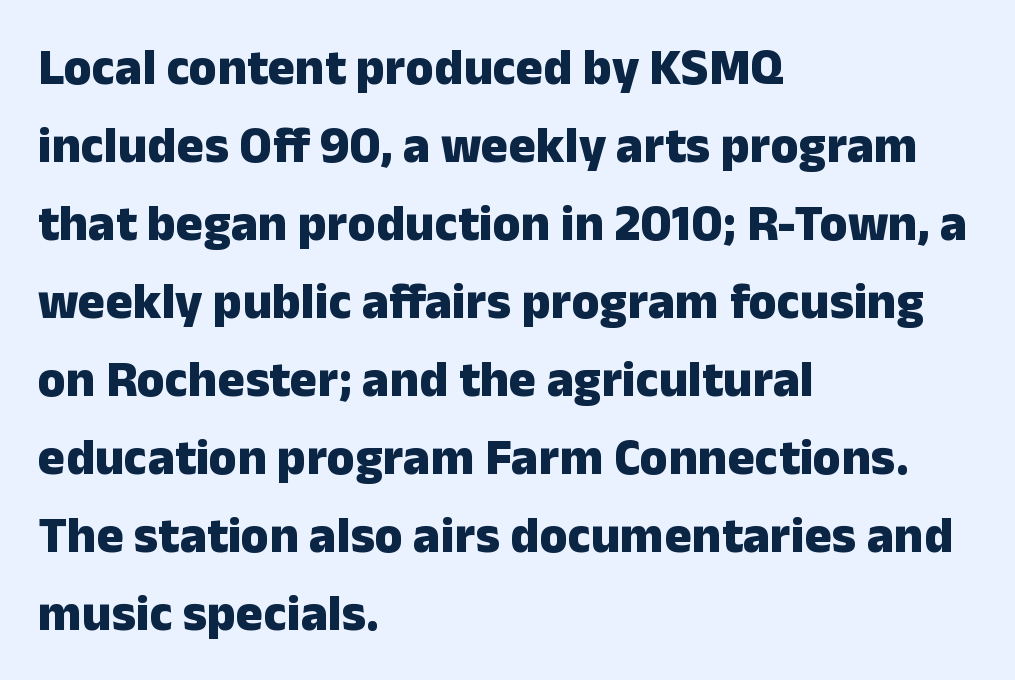
Q: Is the text bold? A: Yes.
Q: Is the text italic (slanted)? A: No, it is upright.
Q: Is the typeface a serif or a sans-serif typeface? A: Sans-serif.
Q: Is the text underlined? A: No.
Q: How is the paragraph aligned? A: Left-aligned.
Q: Is the spacing between letters normal or unusually wide? A: Normal.
Q: Is the spacing between lines tight, normal or loose? A: Normal.
Q: Width (condensed, normal, or wide)? A: Normal.
Q: Stroke contrast? A: Low.
Q: x-height? A: Medium.
Q: Monospaced? A: No.
